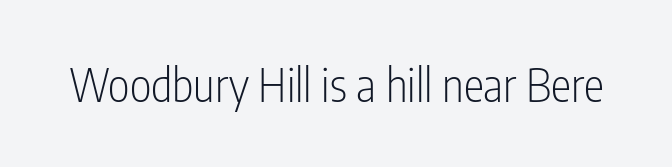
Q: Is the text bold? A: No.
Q: Is the text italic (slanted)? A: No, it is upright.
Q: Is the typeface a serif or a sans-serif typeface? A: Sans-serif.
Q: Is the text underlined? A: No.
Q: Is the spacing between letters normal or unusually wide? A: Normal.
Q: Width (condensed, normal, or wide)? A: Condensed.
Q: Stroke contrast? A: Low.
Q: x-height? A: Medium.
Q: Monospaced? A: No.
